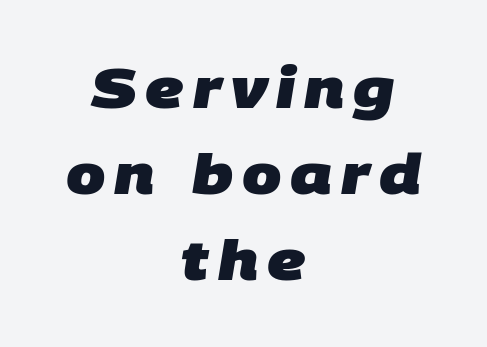
Q: Is the text bold? A: Yes.
Q: Is the typeface a serif or a sans-serif typeface? A: Sans-serif.
Q: Is the text underlined? A: No.
Q: How is the paragraph aligned? A: Centered.
Q: Is the spacing between lines tight, normal or loose? A: Normal.
Q: Width (condensed, normal, or wide)? A: Normal.
Q: Stroke contrast? A: Low.
Q: x-height? A: Large.
Q: Monospaced? A: No.
